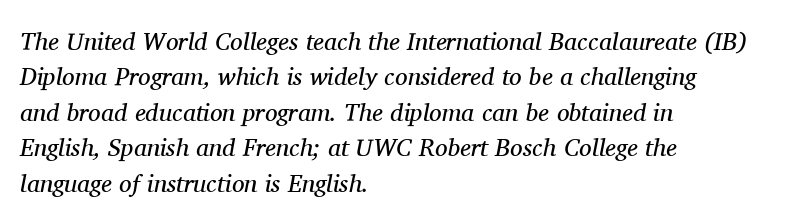
In terms of posture, this sample is oblique. Evenly set lines give the paragraph a standard silhouette. Glyph-to-glyph distance matches everyday printed text. The space beneath each line is pristine and unruled. The paragraph has a hard left edge and a soft right edge. No extra ink here — the face is not bold.
